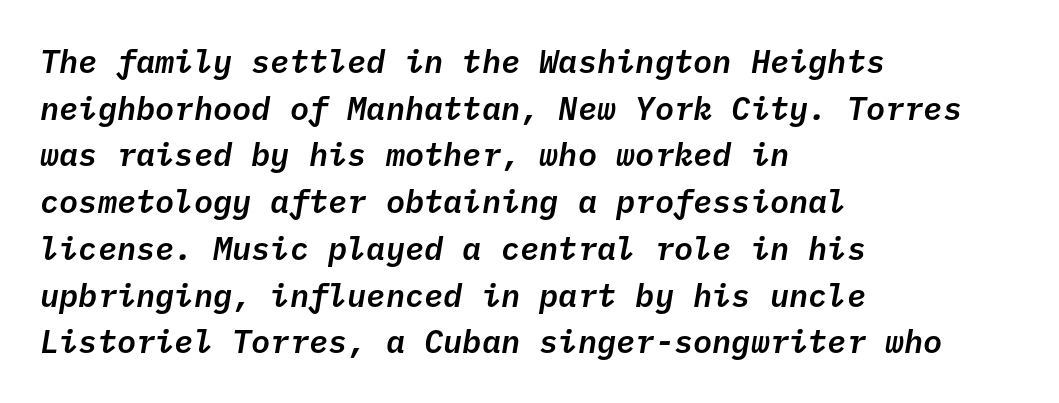
Reading down the block, your eye returns to a fixed left position each line. Lines of text with bare space underneath. How would I describe the line gaps? Plain and ordinary. You could count columns in this text — the font is strictly monospaced.
